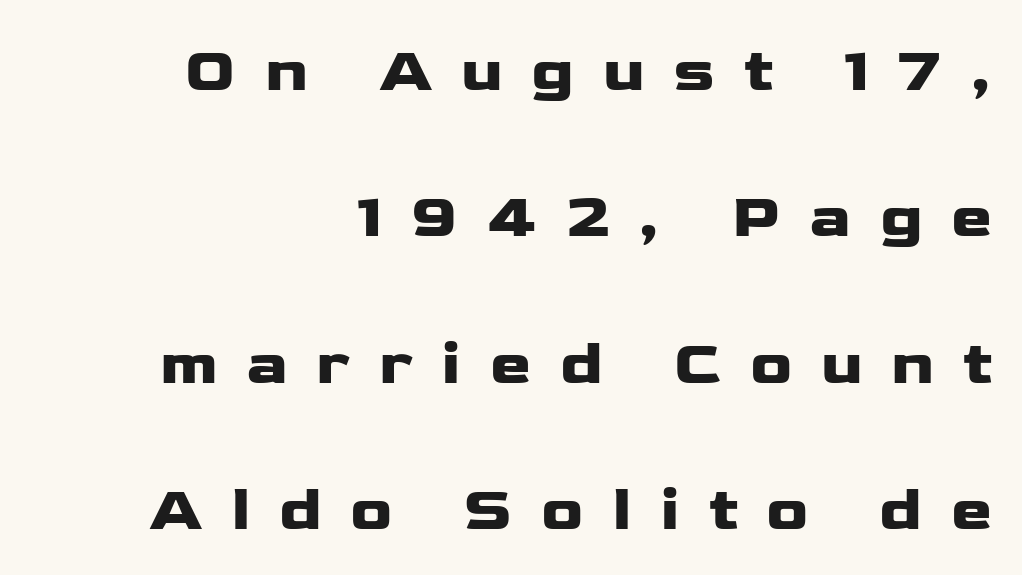
Q: Is the text italic (slanted)? A: No, it is upright.
Q: Is the typeface a serif or a sans-serif typeface? A: Sans-serif.
Q: Is the text underlined? A: No.
Q: How is the paragraph aligned? A: Right-aligned.
Q: Is the spacing between letters normal or unusually wide? A: Unusually wide.
Q: Is the spacing between lines tight, normal or loose? A: Loose.
Q: Width (condensed, normal, or wide)? A: Wide.
Q: Stroke contrast? A: Low.
Q: x-height? A: Medium.
Q: Monospaced? A: No.
